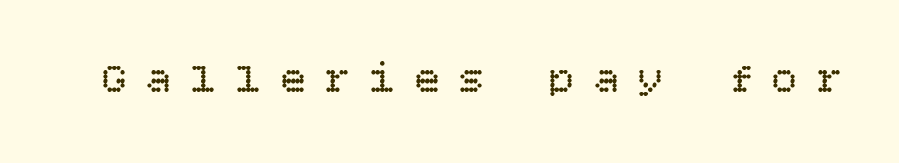
The image shows 43 px regular-weight type, upright; set unusually wide letter spacing (+0.44 em), not underlined; low stroke contrast and a large x-height.
